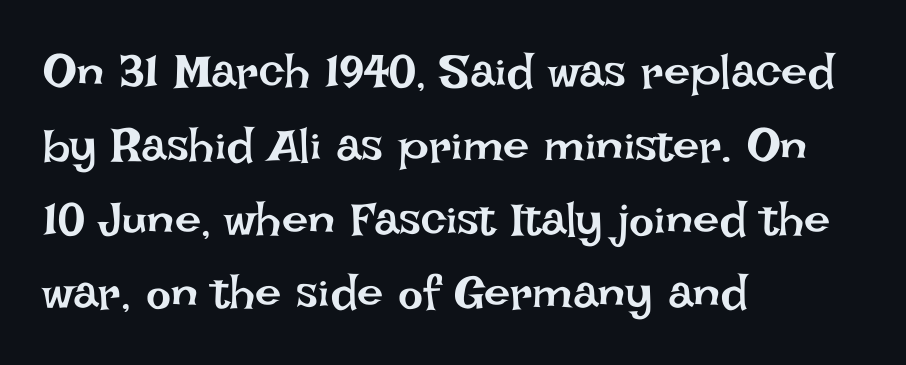
{"italic": "no", "bold": "no", "weight": "regular", "width": "normal", "stroke_contrast": "low", "x_height": "large", "monospaced": "no", "underline": "no", "align": "left", "line_spacing": "normal", "line_spacing_ratio": 1.57, "letter_spacing": "normal", "letter_spacing_em": 0.0, "glyph_px": 47}
